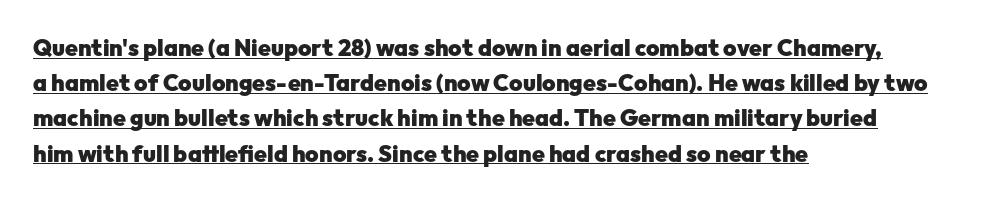
{"italic": "no", "bold": "yes", "underline": "yes", "align": "left", "line_spacing": "normal", "line_spacing_ratio": 1.53, "letter_spacing": "normal", "letter_spacing_em": 0.0, "glyph_px": 23}
